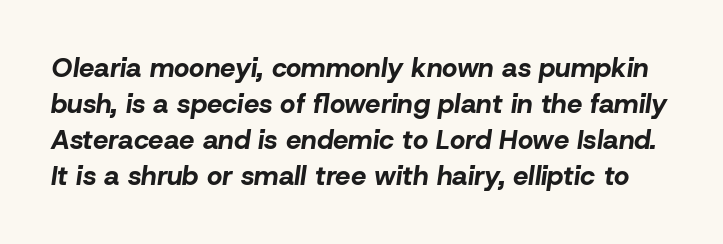
The image shows 27 px bold type, italic (leaning right); set normal line spacing (1.33x), normal letter spacing, not underlined.
